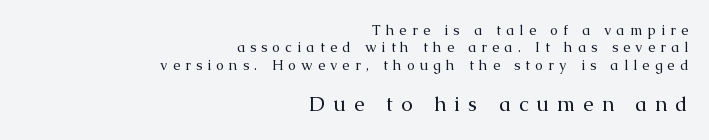
{"italic": "no", "bold": "no", "underline": "no", "align": "right", "line_spacing": "normal", "line_spacing_ratio": 1.25, "letter_spacing": "wide", "letter_spacing_em": 0.38, "larger_block": "second", "size_ratio": 1.5, "glyph_px": 21}
